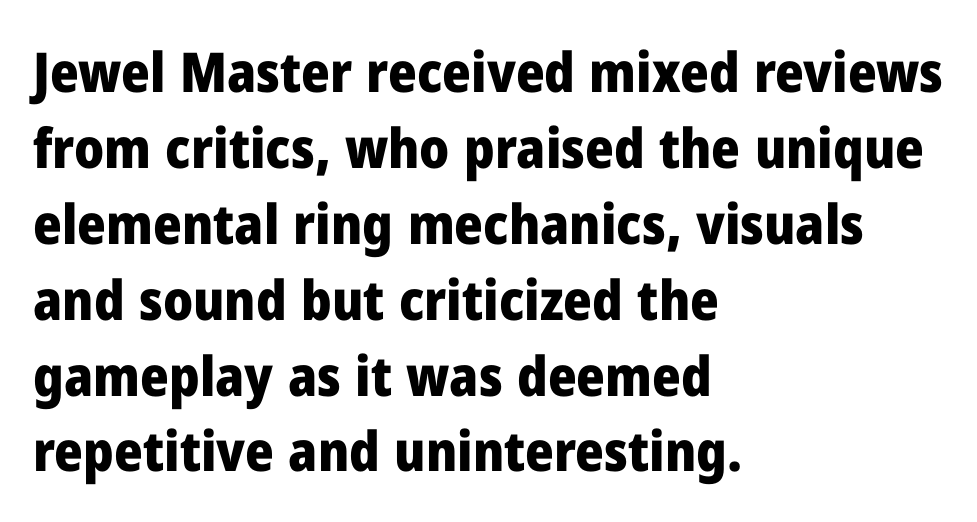
The image shows 55 px heavy sans-serif type, upright; set left-aligned, normal line spacing (1.38x), normal letter spacing, not underlined; low stroke contrast and a medium x-height.
